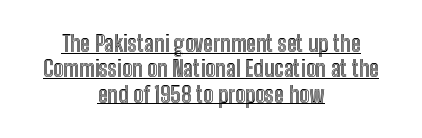
Vertical spacing — tight. Notice how the passage keeps no hard edge, just a central spine. Is there any slant? The stems are plumb. The passage shown is underscored from start to finish. Honestly, the letter spacing is just normal — you wouldn't notice it.
